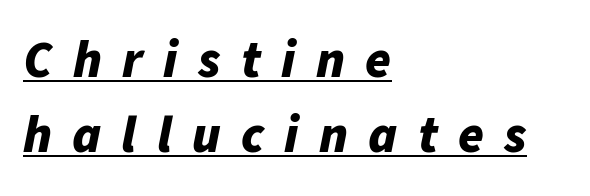
{"italic": "yes", "lean": "right", "slant_degrees": 11, "bold": "yes", "weight": "bold", "width": "normal", "stroke_contrast": "low", "x_height": "medium", "monospaced": "no", "underline": "yes", "align": "left", "line_spacing": "normal", "line_spacing_ratio": 1.44, "letter_spacing": "wide", "letter_spacing_em": 0.39, "glyph_px": 52}
